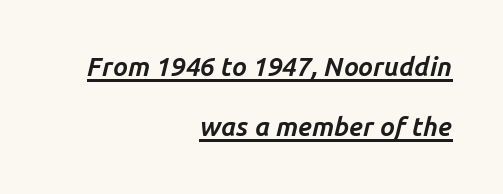
{"italic": "yes", "lean": "right", "slant_degrees": 14, "bold": "yes", "underline": "yes", "align": "right", "line_spacing": "loose", "line_spacing_ratio": 2.3, "letter_spacing": "normal", "letter_spacing_em": 0.0, "glyph_px": 26}
